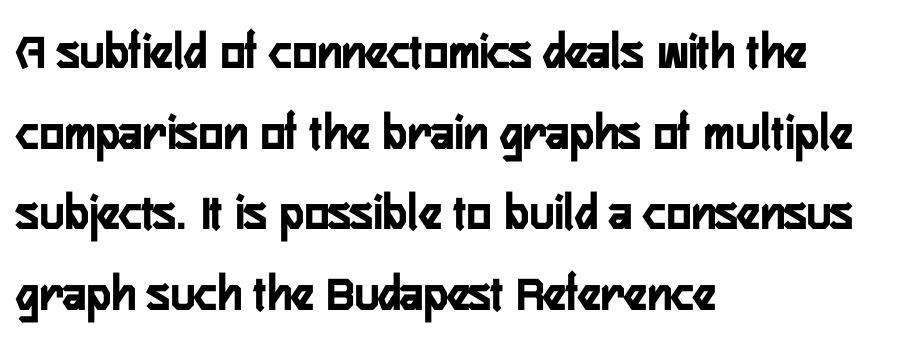
Is this a fixed-width face? No — the glyphs have proportional, varying widths. The paragraph shown leans on its left margin. No extra tracking has been applied to these lines. Anything drawn beneath the words? Only blank space. Leading matches the norm, producing a regular column.
